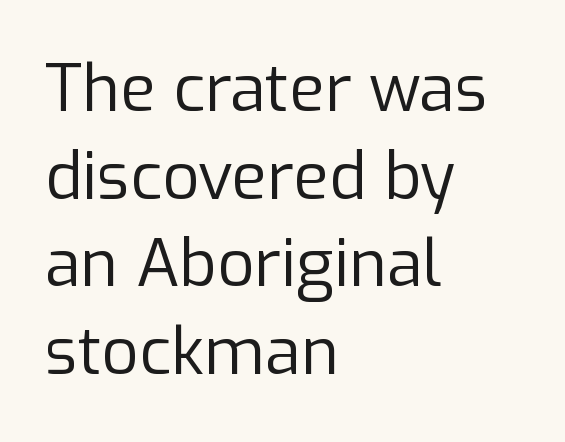
Q: Is the text bold? A: No.
Q: Is the text italic (slanted)? A: No, it is upright.
Q: Is the typeface a serif or a sans-serif typeface? A: Sans-serif.
Q: Is the text underlined? A: No.
Q: How is the paragraph aligned? A: Left-aligned.
Q: Is the spacing between letters normal or unusually wide? A: Normal.
Q: Is the spacing between lines tight, normal or loose? A: Normal.
Q: Width (condensed, normal, or wide)? A: Normal.
Q: Stroke contrast? A: Low.
Q: x-height? A: Medium.
Q: Monospaced? A: No.
